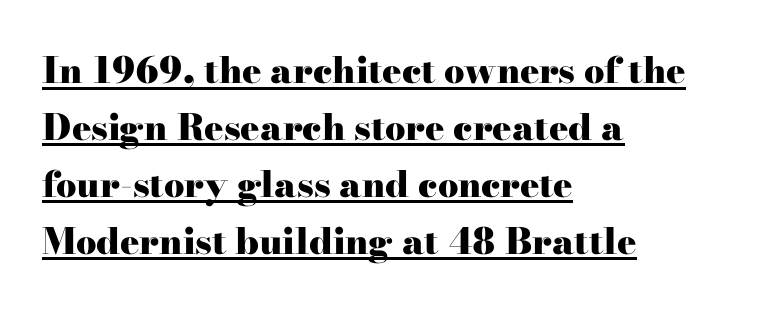
Q: Is the text bold? A: Yes.
Q: Is the text italic (slanted)? A: No, it is upright.
Q: Is the typeface a serif or a sans-serif typeface? A: Serif.
Q: Is the text underlined? A: Yes.
Q: How is the paragraph aligned? A: Left-aligned.
Q: Is the spacing between letters normal or unusually wide? A: Normal.
Q: Is the spacing between lines tight, normal or loose? A: Normal.
Q: Width (condensed, normal, or wide)? A: Wide.
Q: Stroke contrast? A: High.
Q: x-height? A: Small.
Q: Monospaced? A: No.
